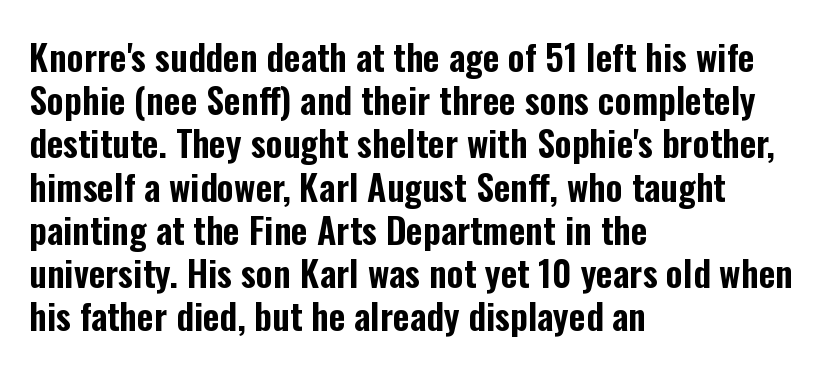
Q: Is the text italic (slanted)? A: No, it is upright.
Q: Is the typeface a serif or a sans-serif typeface? A: Sans-serif.
Q: Is the text underlined? A: No.
Q: How is the paragraph aligned? A: Left-aligned.
Q: Is the spacing between letters normal or unusually wide? A: Normal.
Q: Width (condensed, normal, or wide)? A: Condensed.
Q: Stroke contrast? A: Low.
Q: x-height? A: Medium.
Q: Monospaced? A: No.
